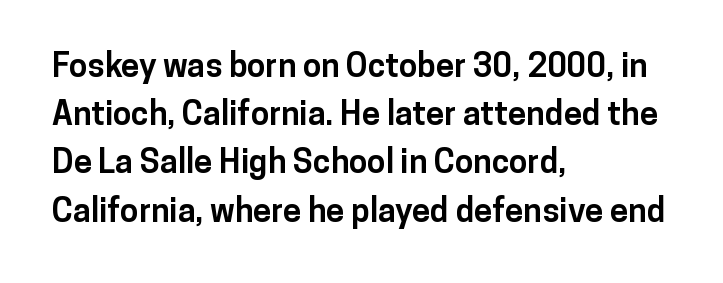
The face used here is proportionally spaced, like ordinary book or web type. Reading down the column, the eye jumps a familiar distance to each next line. The specimen reads as upright at a glance. The designer went with a sans here, leaving each stem footless. If you drew a ruler down the left edge, every line would touch it.
